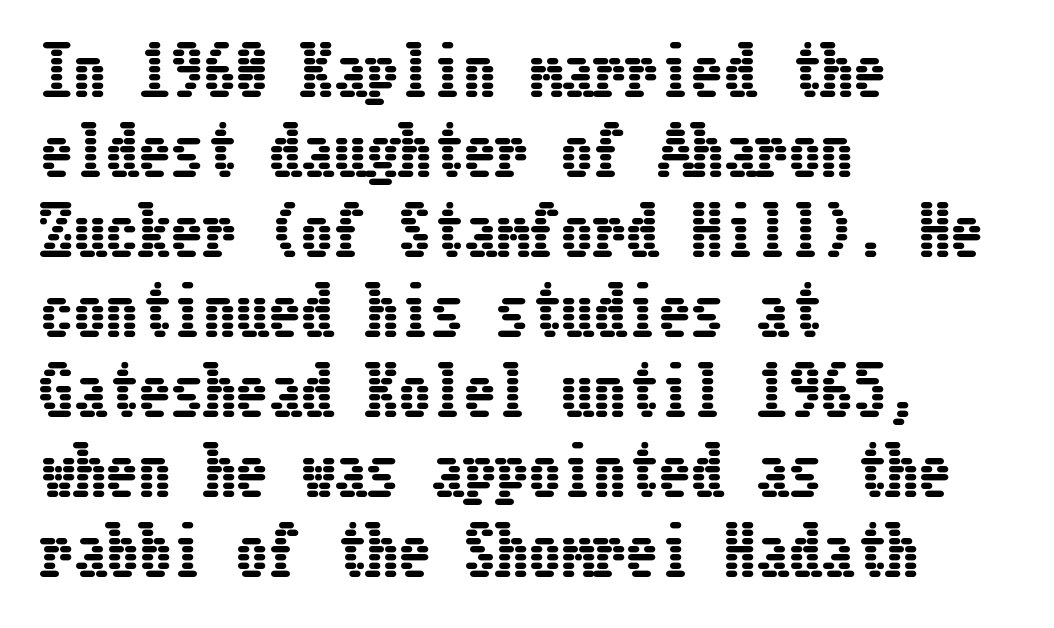
{"italic": "no", "width": "condensed", "stroke_contrast": "low", "x_height": "medium", "underline": "no", "align": "left", "line_spacing_ratio": 1.23, "letter_spacing": "normal", "letter_spacing_em": 0.0, "glyph_px": 65}
